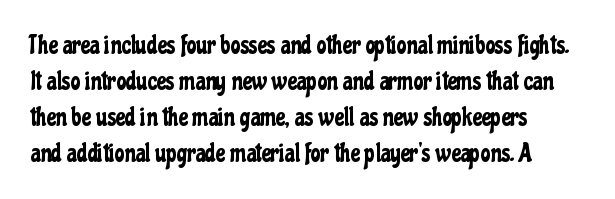
{"italic": "no", "underline": "no", "align": "left", "line_spacing": "normal", "line_spacing_ratio": 1.44, "letter_spacing": "normal", "letter_spacing_em": 0.0, "glyph_px": 25}
